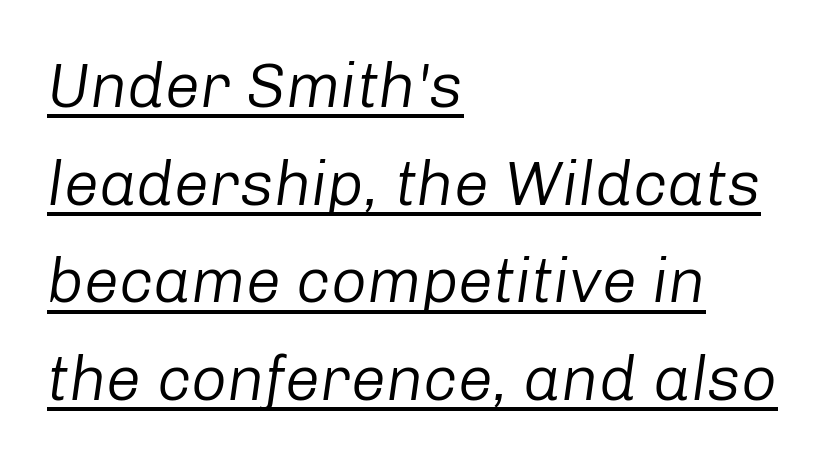
Q: Is the text bold? A: No.
Q: Is the text italic (slanted)? A: Yes, it leans right by about 8 degrees.
Q: Is the text underlined? A: Yes.
Q: How is the paragraph aligned? A: Left-aligned.
Q: Is the spacing between letters normal or unusually wide? A: Normal.
Q: Is the spacing between lines tight, normal or loose? A: Normal.
Q: Width (condensed, normal, or wide)? A: Normal.
Q: Stroke contrast? A: Low.
Q: x-height? A: Medium.
Q: Monospaced? A: No.
